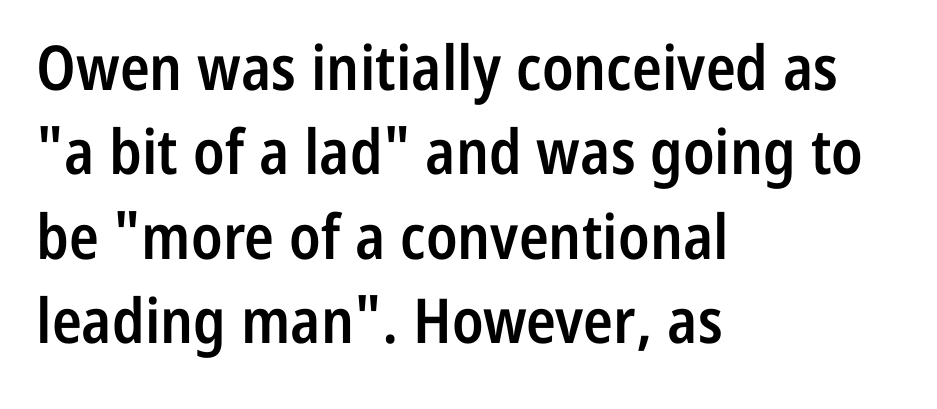
{"serif": "no", "italic": "no", "bold": "semi", "weight": "semibold", "width": "condensed", "stroke_contrast": "low", "x_height": "medium", "monospaced": "no", "underline": "no", "align": "left", "line_spacing": "normal", "line_spacing_ratio": 1.36, "letter_spacing": "normal", "letter_spacing_em": 0.0, "glyph_px": 62}
